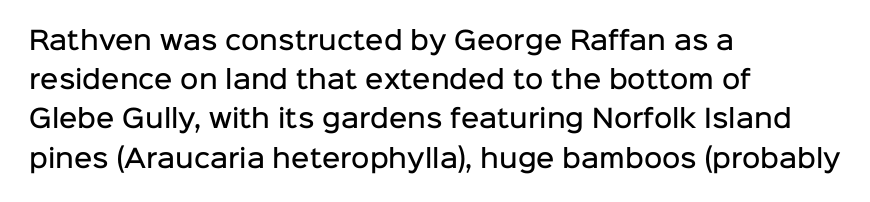
A bare baseline throughout the passage. The sample has been set in demibold, a notch under bold. The paragraph shown leans on its left margin. When letters stand straight like this, we call the style roman or upright. The space between consecutive lines is moderate.
